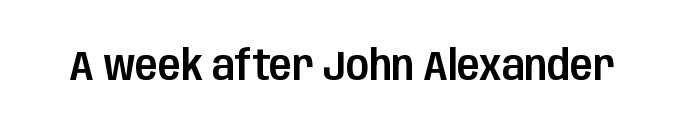
{"serif": "no", "italic": "no", "width": "condensed", "stroke_contrast": "low", "x_height": "large", "monospaced": "no", "underline": "no", "letter_spacing": "normal", "letter_spacing_em": 0.0, "glyph_px": 42}
